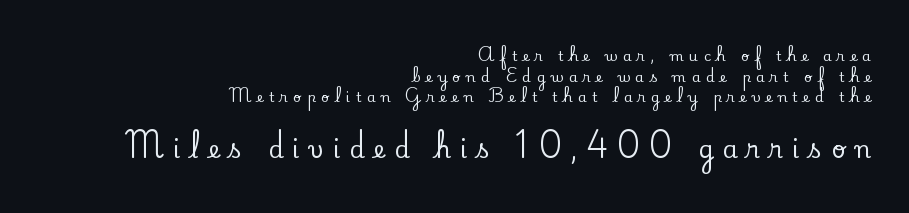
The image shows 24 px text type, upright; set right-aligned, normal line spacing (1.48x), unusually wide letter spacing (+0.39 em), not underlined; the second (bottom) block is 1.71x larger.
